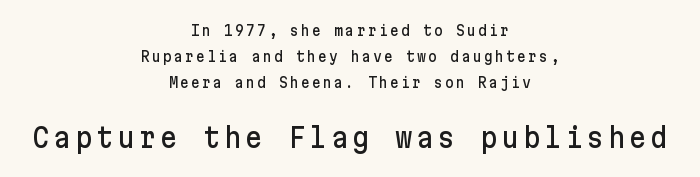
The image shows 27 px text type, upright; set centered, line spacing 1.85x, not underlined; the second (bottom) block is 1.93x larger.
